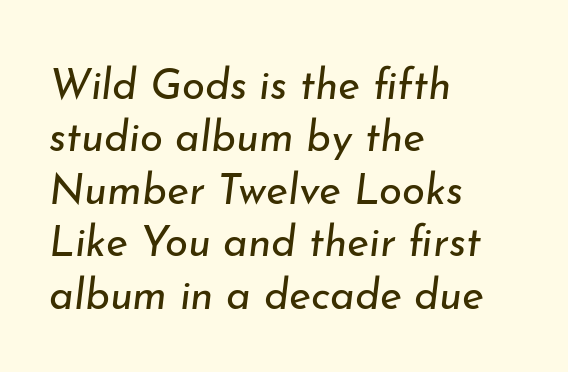
Notice how descenders clear the ascenders below comfortably — that's standard leading. The letters are slanted; this is an italic face. Letter spacing: default. Anything drawn beneath the words? Only blank space.
